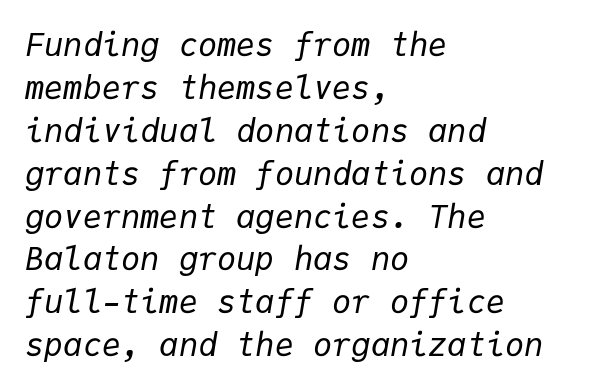
The image shows 32 px regular-weight type, italic (leaning right), monospaced; set left-aligned, normal line spacing (1.34x), normal letter spacing, not underlined; low stroke contrast and a medium x-height.
